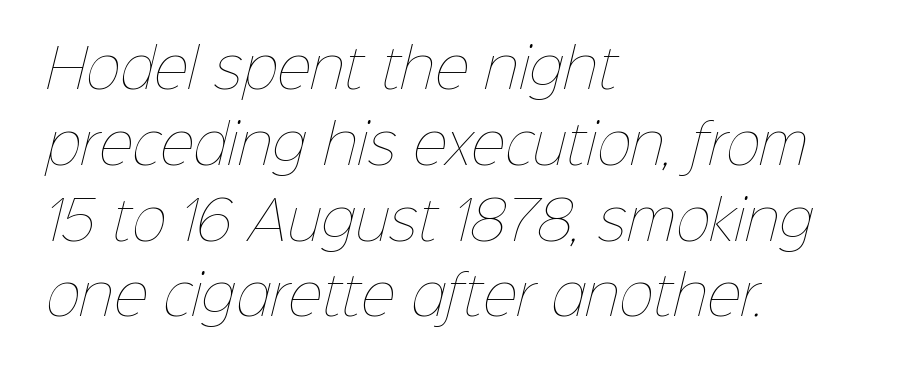
Stems here are at most as thick as an everyday book face. Think of a printed novel: that variable character pitch is what you see here. Casual observation: everything's shoved over to the left. Nothing unusual about the tracking: characters are spaced as the font intends.
